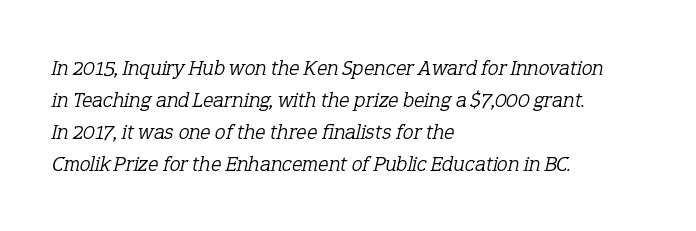
What stands out about the letter spacing? Nothing — it is the standard amount. The font's italic variant was chosen for this text. Each stroke keeps to a modest, everyday thickness or less. The rows are spaced the way most documents space them.
